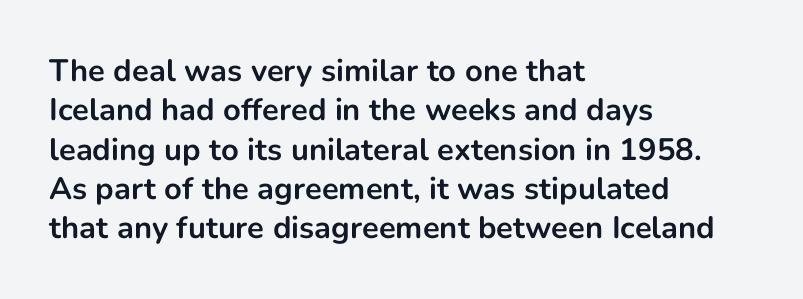
The image shows 31 px bold sans-serif type, upright; set left-aligned, normal line spacing (1.27x), normal letter spacing, not underlined; low stroke contrast and a medium x-height.
